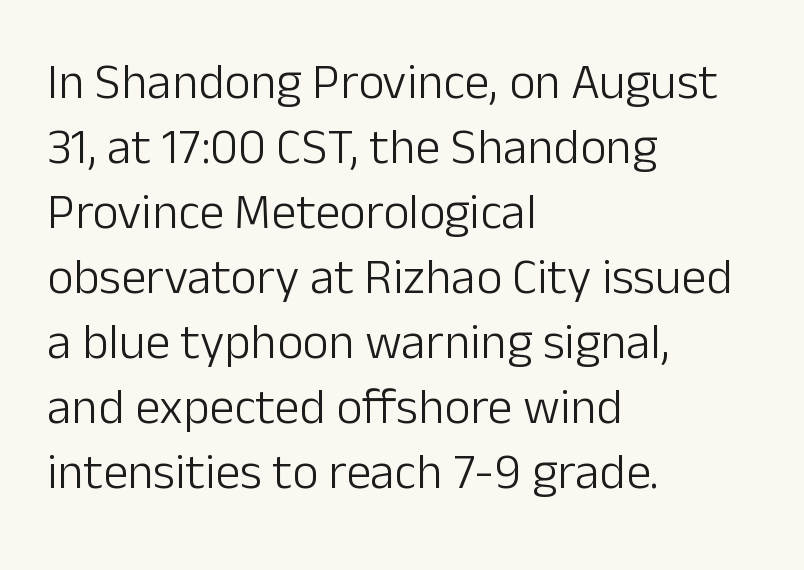
Q: Is the text bold? A: No.
Q: Is the text italic (slanted)? A: No, it is upright.
Q: Is the typeface a serif or a sans-serif typeface? A: Sans-serif.
Q: Is the text underlined? A: No.
Q: How is the paragraph aligned? A: Left-aligned.
Q: Is the spacing between letters normal or unusually wide? A: Normal.
Q: Is the spacing between lines tight, normal or loose? A: Normal.
Q: Width (condensed, normal, or wide)? A: Normal.
Q: Stroke contrast? A: Low.
Q: x-height? A: Medium.
Q: Monospaced? A: No.
